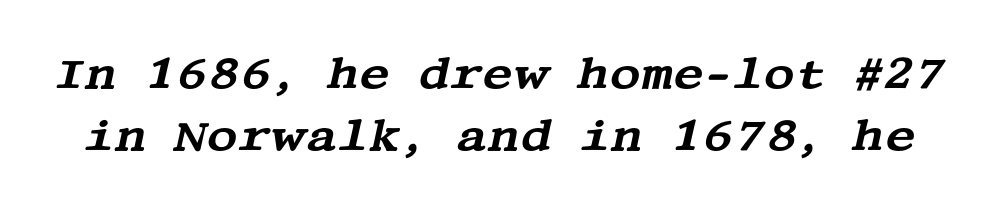
Q: Is the text italic (slanted)? A: Yes, it leans right by about 13 degrees.
Q: Is the typeface a serif or a sans-serif typeface? A: Serif.
Q: Is the text underlined? A: No.
Q: Is the spacing between letters normal or unusually wide? A: Normal.
Q: Is the spacing between lines tight, normal or loose? A: Normal.
Q: Width (condensed, normal, or wide)? A: Wide.
Q: Stroke contrast? A: Medium.
Q: x-height? A: Large.
